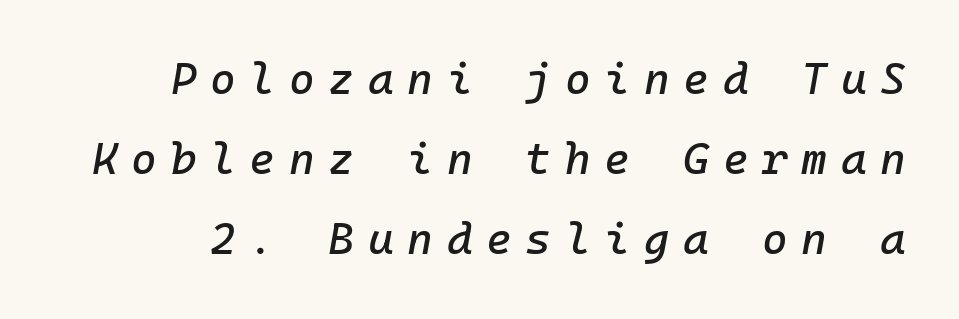
{"italic": "yes", "lean": "right", "slant_degrees": 10, "width": "normal", "stroke_contrast": "low", "x_height": "medium", "underline": "no", "line_spacing_ratio": 1.82, "letter_spacing": "wide", "letter_spacing_em": 0.31, "glyph_px": 44}
